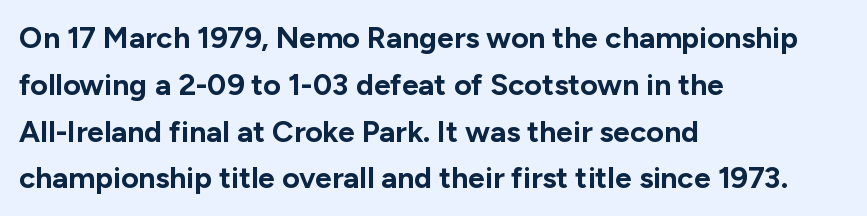
Underlining? Definitely not there. Proportional: the letters do not fall into vertical columns. Typeset ragged right — the left edge is the straight one. These lines keep a tight, regular rhythm from letter to letter. Chunky letters — that's bold for sure. The type family on display is of the sans-serif kind.
